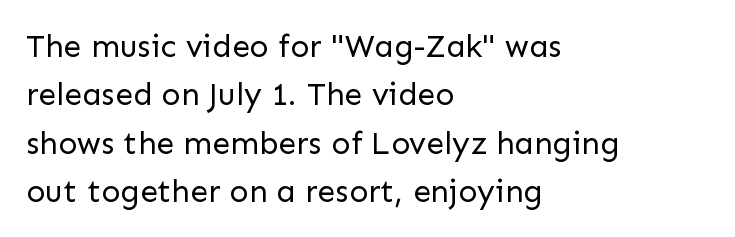
{"serif": "no", "italic": "no", "bold": "no", "weight": "regular", "width": "normal", "stroke_contrast": "low", "x_height": "medium", "monospaced": "no", "underline": "no", "align": "left", "line_spacing": "normal", "line_spacing_ratio": 1.51, "letter_spacing": "normal", "letter_spacing_em": 0.0, "glyph_px": 32}
